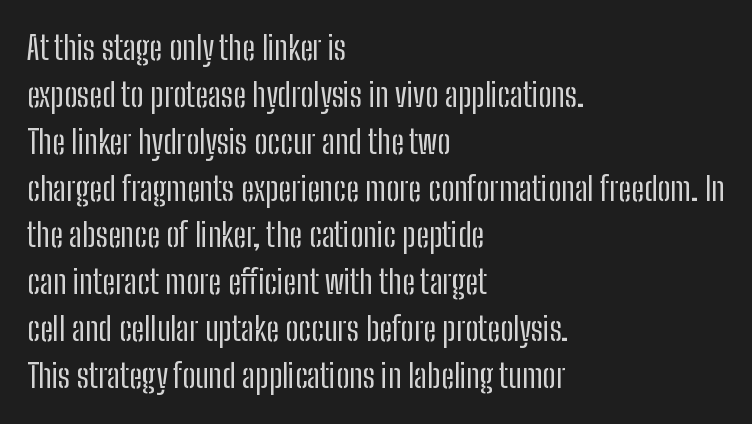
The tracking reads as untouched default to a designer's eye. The type family on display is of the sans-serif kind. This is the regular roman posture of the typeface. The passage shown is not underscored anywhere.
